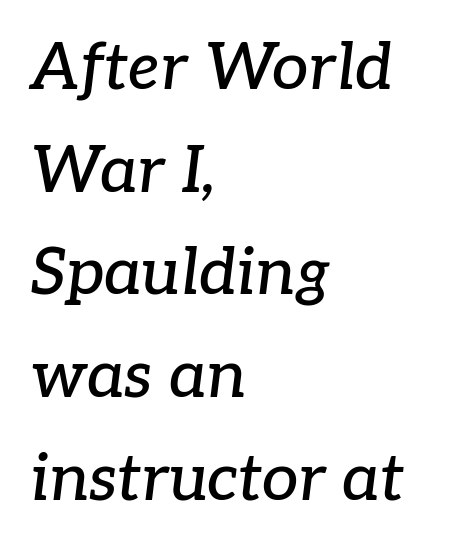
Letterform terminals end in serifs throughout the passage. Does the lettering tilt? It does — this is italic. In terms of leading, this rendering sits right in the middle. Default kerning and tracking; the words read as compact shapes.
